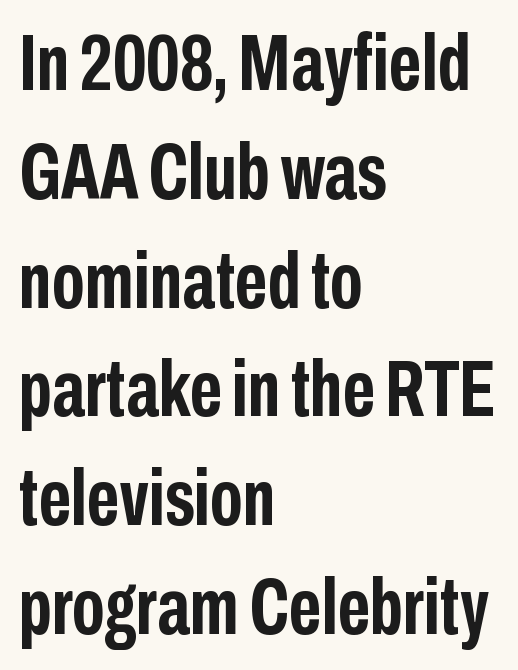
{"serif": "no", "italic": "no", "bold": "yes", "weight": "semibold", "width": "condensed", "stroke_contrast": "low", "x_height": "medium", "monospaced": "no", "underline": "no", "align": "left", "line_spacing": "normal", "line_spacing_ratio": 1.36, "letter_spacing": "normal", "letter_spacing_em": 0.0, "glyph_px": 80}
